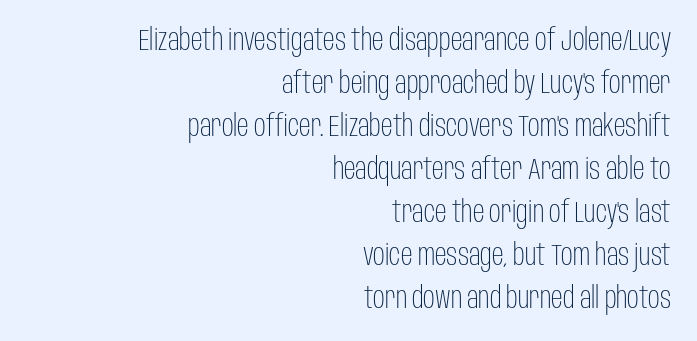
The image shows 29 px light, condensed sans-serif type, upright; set right-aligned, normal line spacing (1.48x), normal letter spacing, not underlined; low stroke contrast and a large x-height.
